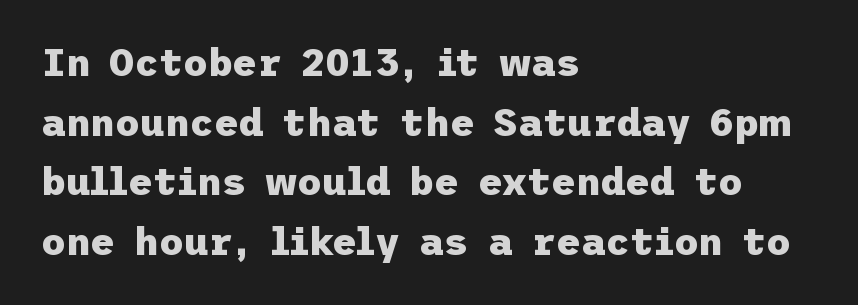
Q: Is the text bold? A: Yes.
Q: Is the text italic (slanted)? A: No, it is upright.
Q: Is the typeface a serif or a sans-serif typeface? A: Sans-serif.
Q: Is the text underlined? A: No.
Q: How is the paragraph aligned? A: Left-aligned.
Q: Is the spacing between letters normal or unusually wide? A: Normal.
Q: Is the spacing between lines tight, normal or loose? A: Normal.
Q: Width (condensed, normal, or wide)? A: Normal.
Q: Stroke contrast? A: Low.
Q: x-height? A: Medium.
